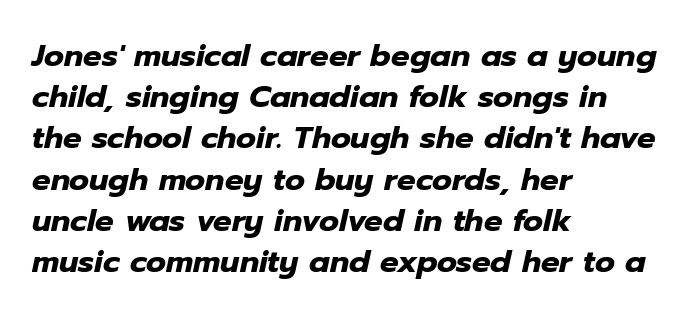
{"italic": "yes", "lean": "right", "slant_degrees": 12, "bold": "yes", "weight": "heavy", "width": "normal", "stroke_contrast": "low", "x_height": "medium", "monospaced": "no", "underline": "no", "align": "left", "line_spacing": "normal", "line_spacing_ratio": 1.33, "letter_spacing": "normal", "letter_spacing_em": 0.0, "glyph_px": 31}
